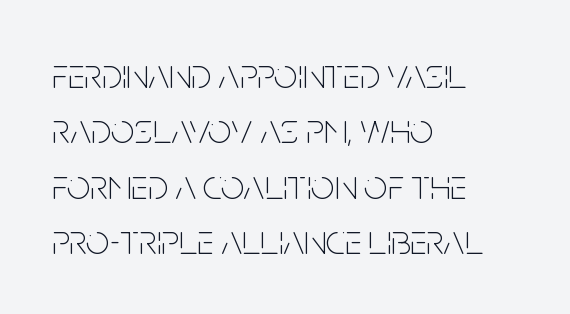
Q: Is the text bold? A: No.
Q: Is the text italic (slanted)? A: No, it is upright.
Q: Is the typeface a serif or a sans-serif typeface? A: Sans-serif.
Q: Is the text underlined? A: No.
Q: How is the paragraph aligned? A: Left-aligned.
Q: Is the spacing between letters normal or unusually wide? A: Normal.
Q: Is the spacing between lines tight, normal or loose? A: Normal.
Q: Width (condensed, normal, or wide)? A: Condensed.
Q: Stroke contrast? A: Low.
Q: x-height? A: Large.
Q: Monospaced? A: No.
